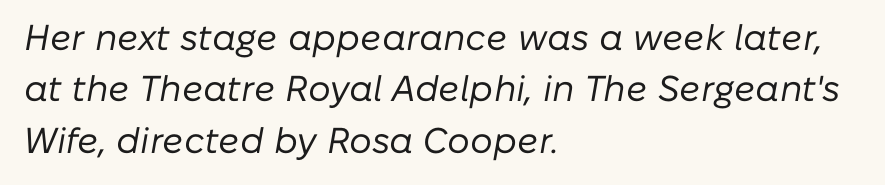
{"italic": "yes", "lean": "right", "slant_degrees": 10, "bold": "no", "weight": "regular", "width": "normal", "stroke_contrast": "low", "x_height": "medium", "monospaced": "no", "underline": "no", "align": "left", "line_spacing": "normal", "line_spacing_ratio": 1.43, "letter_spacing": "normal", "letter_spacing_em": 0.0, "glyph_px": 36}
